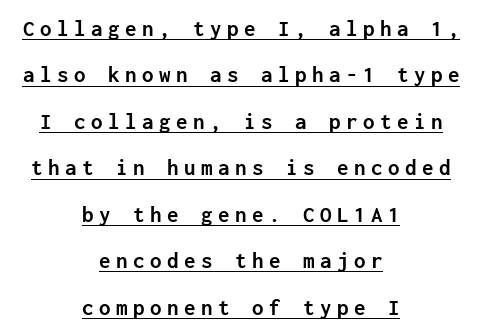
Q: Is the text bold? A: Yes.
Q: Is the text italic (slanted)? A: No, it is upright.
Q: Is the text underlined? A: Yes.
Q: How is the paragraph aligned? A: Centered.
Q: Is the spacing between letters normal or unusually wide? A: Unusually wide.
Q: Is the spacing between lines tight, normal or loose? A: Loose.
